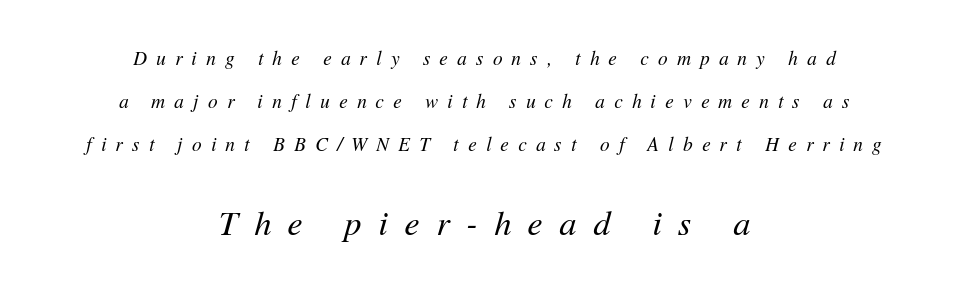
Caption: upper text group reduced, lower text group enlarged. Looks like regular typesetting: each glyph gets only the width it needs. Compared with a typical body face, this is equally light or lighter still. The baseline area is clear. An italicized treatment has been applied to the whole sample. Glyph-to-glyph distance is far greater than everyday printed text.
